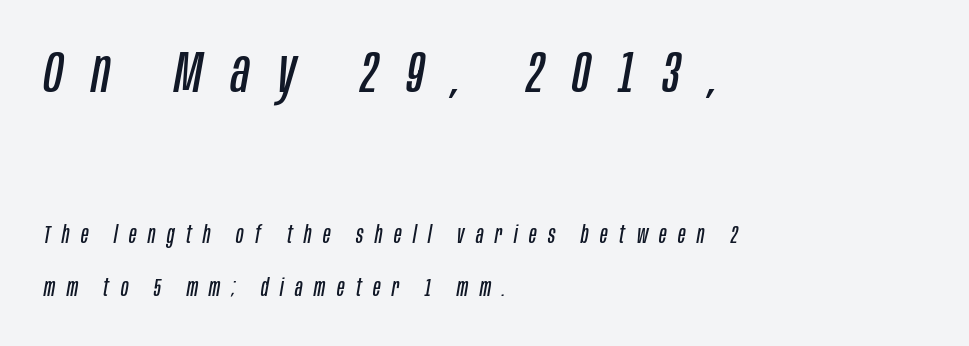
The image shows 60 px regular-weight, condensed type, italic (leaning right); set left-aligned, loose line spacing (2.19x), unusually wide letter spacing (+0.48 em), not underlined; the first (top) block is 2.5x larger; low stroke contrast and a large x-height.
